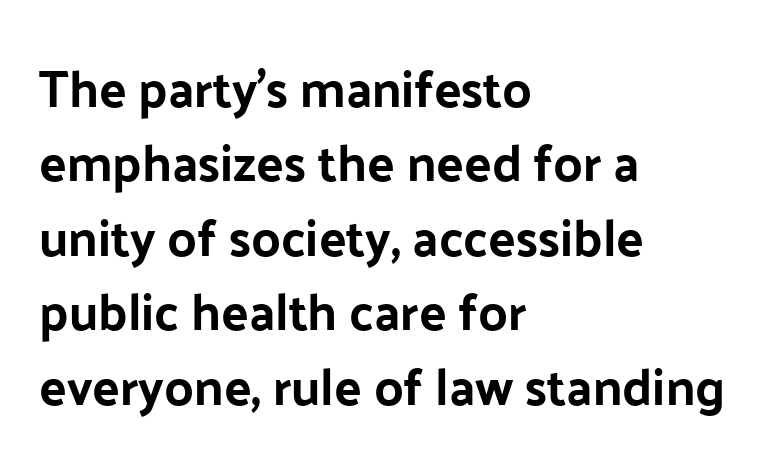
What stands out about the letter spacing? Nothing — it is the standard amount. This sample has the flowing, uneven cadence of proportional lettering. Notice how descenders clear the ascenders below comfortably — that's standard leading. Typeset ragged right — the left edge is the straight one. Anything drawn beneath the words? Only blank space. The letters stand upright; this is a roman face.
